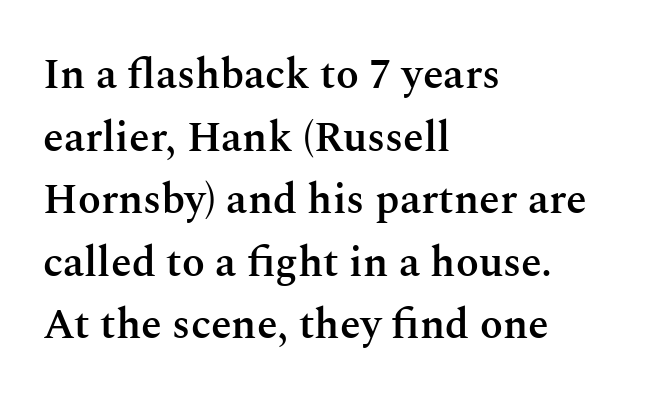
Q: Is the text bold? A: Semi-bold.
Q: Is the text italic (slanted)? A: No, it is upright.
Q: Is the typeface a serif or a sans-serif typeface? A: Serif.
Q: Is the text underlined? A: No.
Q: How is the paragraph aligned? A: Left-aligned.
Q: Is the spacing between letters normal or unusually wide? A: Normal.
Q: Is the spacing between lines tight, normal or loose? A: Normal.
Q: Width (condensed, normal, or wide)? A: Normal.
Q: Stroke contrast? A: Medium.
Q: x-height? A: Medium.
Q: Monospaced? A: No.
